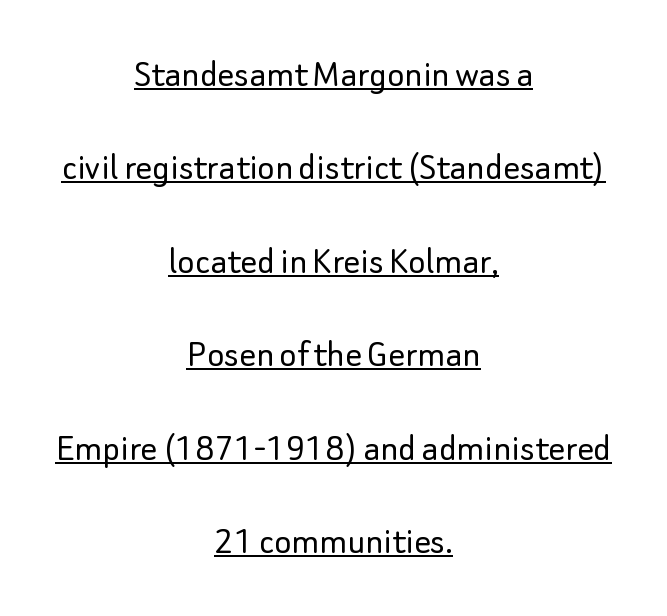
The image shows 41 px light sans-serif type, upright; set centered, loose line spacing (2.28x), normal letter spacing, underlined; low stroke contrast and a small x-height.
